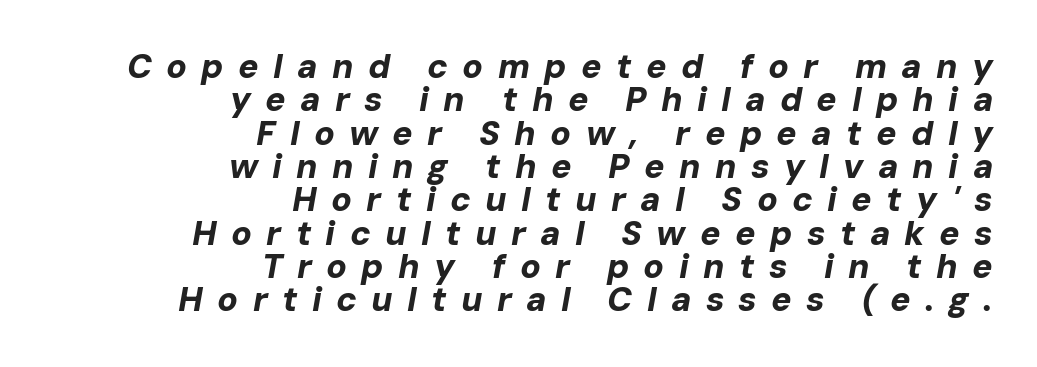
The image shows 34 px bold type, italic (leaning right); set right-aligned, tight line spacing (0.98x), unusually wide letter spacing (+0.42 em), not underlined; low stroke contrast and a medium x-height.
